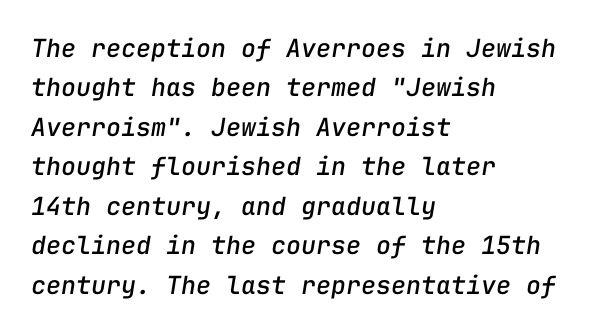
The letterforms sit shoulder to shoulder at normal distance. A typesetter would mark this as italic. Notice how the passage keeps a crisp vertical edge on the left only. Underlining? Definitely not there. Normally led — the rows are evenly, conventionally spaced.
